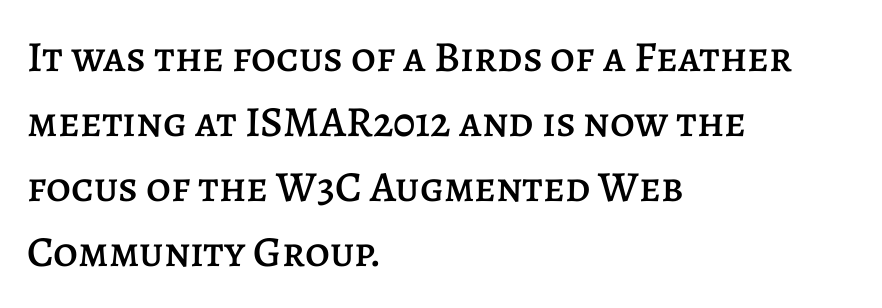
Visually the block forms a straight wall on the left and a jagged coastline on the right. A typesetter would call this proportional, since set widths differ per character. These lines were composed using upright roman letters. Glyph-to-glyph distance matches everyday printed text. Only glyphs here, with clear space below each row.
